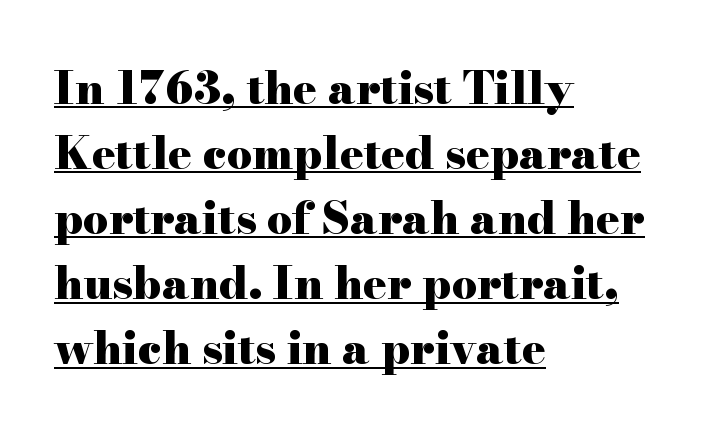
A typesetter would mark this as roman, not italic. The typesetter has applied underlining to the passage shown. Note: serifs present on the glyphs. Leading matches the norm, producing a regular column.
